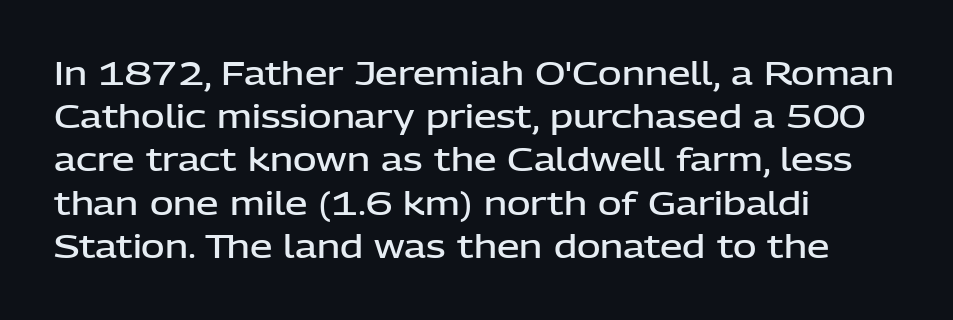
Characters follow at the spacing the type designer built in. Summary of weight: moderately heavy, a semibold. Left-aligned paragraph, ragged on the right. The letters advance in unequal steps, a hallmark of proportional type. Do the letters lean? They stand straight.
